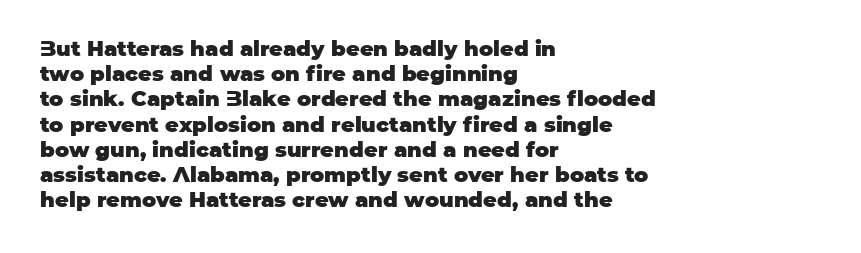
Q: Is the text bold? A: Yes.
Q: Is the text italic (slanted)? A: No, it is upright.
Q: Is the text underlined? A: No.
Q: How is the paragraph aligned? A: Left-aligned.
Q: Is the spacing between letters normal or unusually wide? A: Normal.
